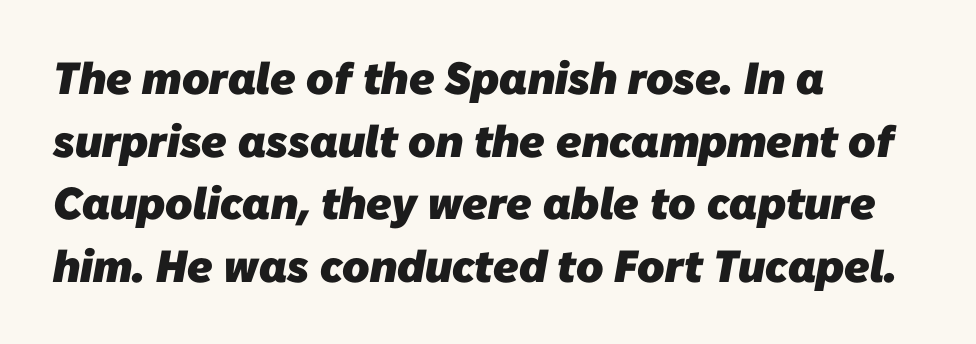
{"serif": "no", "bold": "yes", "weight": "heavy", "width": "normal", "stroke_contrast": "low", "x_height": "medium", "monospaced": "no", "underline": "no", "align": "left", "line_spacing": "normal", "line_spacing_ratio": 1.39, "letter_spacing": "normal", "letter_spacing_em": 0.0, "glyph_px": 45}
